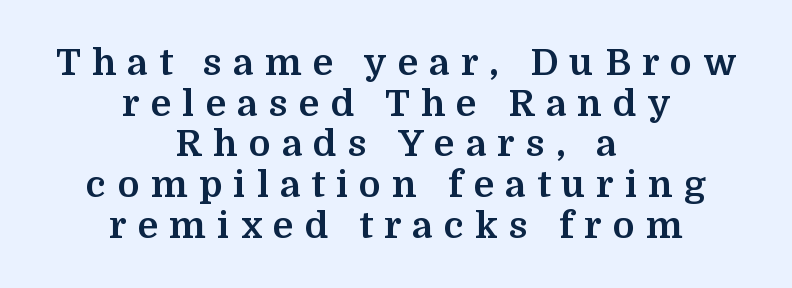
{"serif": "yes", "italic": "no", "bold": "yes", "weight": "bold", "width": "normal", "stroke_contrast": "medium", "x_height": "medium", "monospaced": "no", "underline": "no", "align": "center", "line_spacing": "tight", "line_spacing_ratio": 1.1, "letter_spacing": "wide", "letter_spacing_em": 0.3, "glyph_px": 37}
